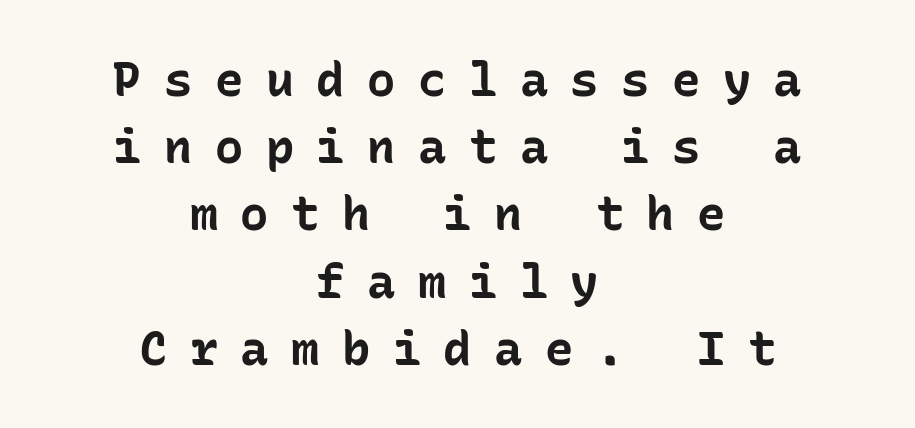
The image shows 47 px bold sans-serif type, upright, monospaced; set centered, normal line spacing (1.43x), unusually wide letter spacing (+0.48 em), not underlined; low stroke contrast and a medium x-height.
